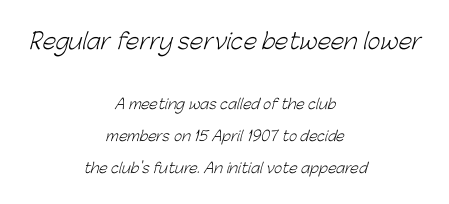
Q: Is the text bold? A: No.
Q: Is the text underlined? A: No.
Q: How is the paragraph aligned? A: Centered.
Q: Is the spacing between letters normal or unusually wide? A: Normal.
Q: Is the spacing between lines tight, normal or loose? A: Loose.
Q: Which block of text is set in a larger size, the first (top) or the second (bottom)? A: The first (top) one.
